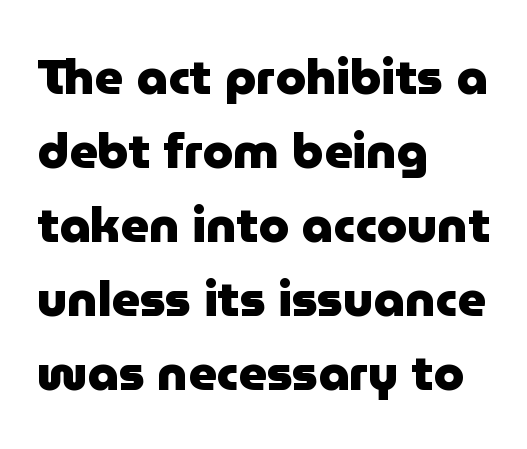
The image shows 49 px heavy sans-serif type, upright; set left-aligned, normal line spacing (1.51x), normal letter spacing, not underlined; low stroke contrast and a medium x-height.
